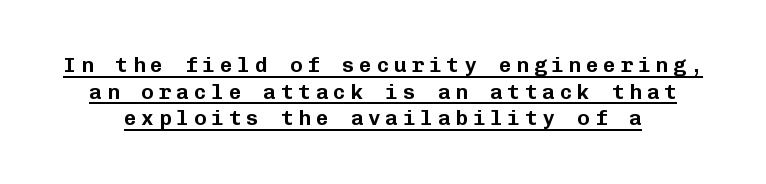
A baseline rule has been typeset under these characters. These lines were composed using upright roman letters. This rendering widens character spacing well past its baseline value. This block has exactly the height ordinary leading produces.
